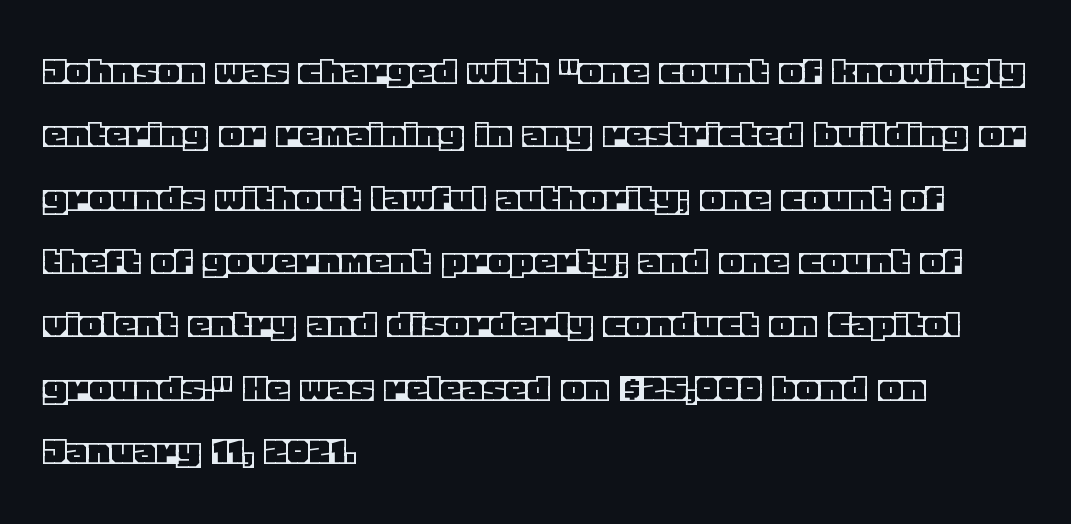
Q: Is the text italic (slanted)? A: No, it is upright.
Q: Is the text underlined? A: No.
Q: How is the paragraph aligned? A: Left-aligned.
Q: Is the spacing between letters normal or unusually wide? A: Normal.
Q: Is the spacing between lines tight, normal or loose? A: Normal.
Q: Width (condensed, normal, or wide)? A: Normal.
Q: x-height? A: Large.
Q: Monospaced? A: No.
